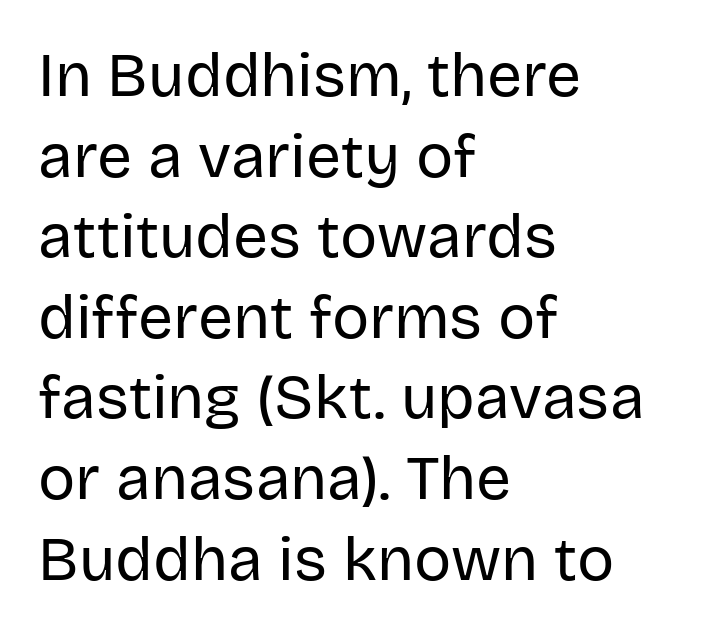
The image shows 62 px regular-weight sans-serif type, upright; set left-aligned, normal line spacing (1.3x), normal letter spacing, not underlined; low stroke contrast and a large x-height.
